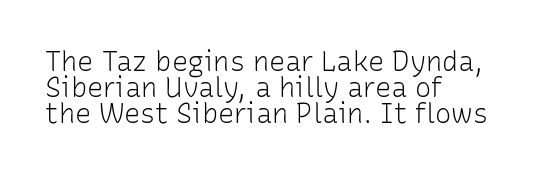
Caption: standard tracking, unaltered. Leftover space on each line is placed entirely after the last word. The specimen omits any rule beneath the text block's lines. The letters stand upright; this is a roman face. Tightly led — the rows are bunched.
